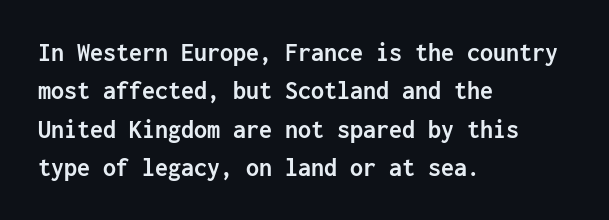
Q: Is the text bold? A: Yes.
Q: Is the text italic (slanted)? A: No, it is upright.
Q: Is the text underlined? A: No.
Q: How is the paragraph aligned? A: Left-aligned.
Q: Is the spacing between letters normal or unusually wide? A: Normal.
Q: Is the spacing between lines tight, normal or loose? A: Normal.
